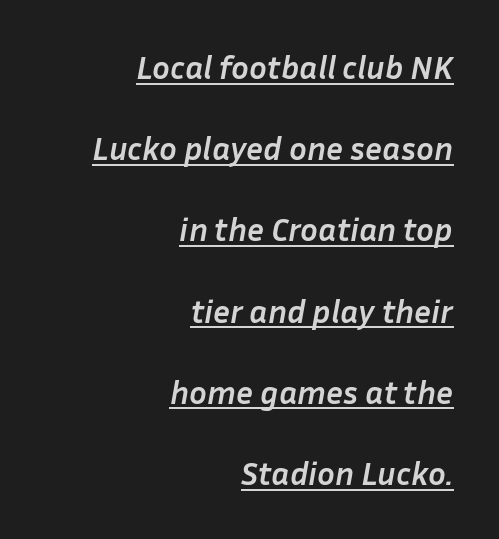
{"italic": "yes", "lean": "right", "slant_degrees": 10, "bold": "yes", "weight": "semibold", "width": "normal", "stroke_contrast": "low", "x_height": "medium", "monospaced": "no", "underline": "yes", "align": "right", "line_spacing": "loose", "line_spacing_ratio": 2.46, "letter_spacing": "normal", "letter_spacing_em": 0.0, "glyph_px": 33}
